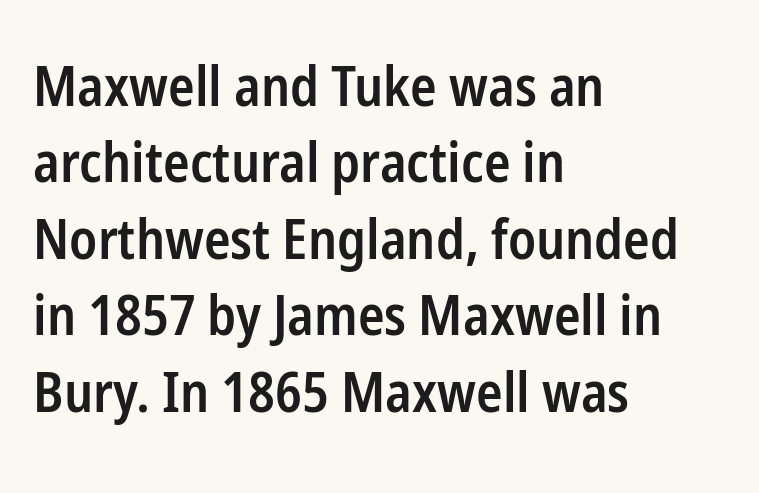
Q: Is the text bold? A: Semi-bold.
Q: Is the text italic (slanted)? A: No, it is upright.
Q: Is the typeface a serif or a sans-serif typeface? A: Sans-serif.
Q: Is the text underlined? A: No.
Q: How is the paragraph aligned? A: Left-aligned.
Q: Is the spacing between letters normal or unusually wide? A: Normal.
Q: Is the spacing between lines tight, normal or loose? A: Normal.
Q: Width (condensed, normal, or wide)? A: Condensed.
Q: Stroke contrast? A: Low.
Q: x-height? A: Medium.
Q: Monospaced? A: No.
